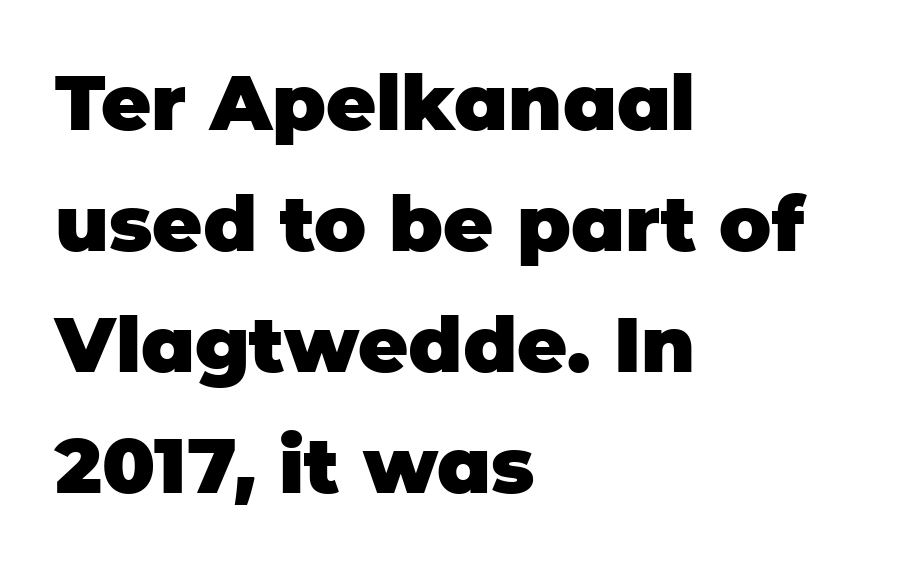
The image shows 77 px heavy sans-serif type, upright; set left-aligned, normal line spacing (1.57x), normal letter spacing, not underlined; low stroke contrast and a large x-height.
